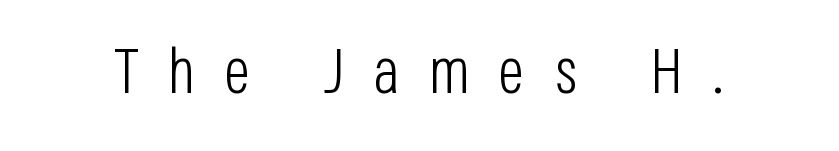
Q: Is the text bold? A: No.
Q: Is the text italic (slanted)? A: No, it is upright.
Q: Is the typeface a serif or a sans-serif typeface? A: Sans-serif.
Q: Is the text underlined? A: No.
Q: Is the spacing between letters normal or unusually wide? A: Unusually wide.
Q: Width (condensed, normal, or wide)? A: Condensed.
Q: Stroke contrast? A: Low.
Q: x-height? A: Large.
Q: Monospaced? A: No.
